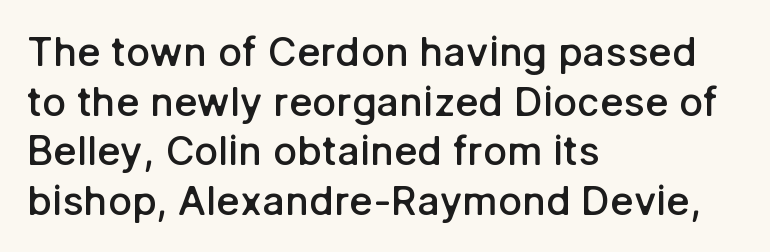
{"serif": "no", "italic": "no", "bold": "semi", "weight": "semibold", "width": "normal", "stroke_contrast": "low", "x_height": "medium", "monospaced": "no", "underline": "no", "align": "left", "line_spacing_ratio": 1.24, "letter_spacing": "normal", "letter_spacing_em": 0.0, "glyph_px": 40}
